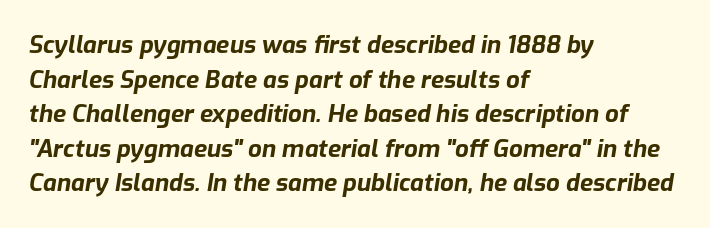
{"italic": "yes", "lean": "right", "slant_degrees": 9, "bold": "yes", "underline": "no", "align": "left", "line_spacing": "normal", "line_spacing_ratio": 1.44, "letter_spacing": "normal", "letter_spacing_em": 0.0, "glyph_px": 24}
